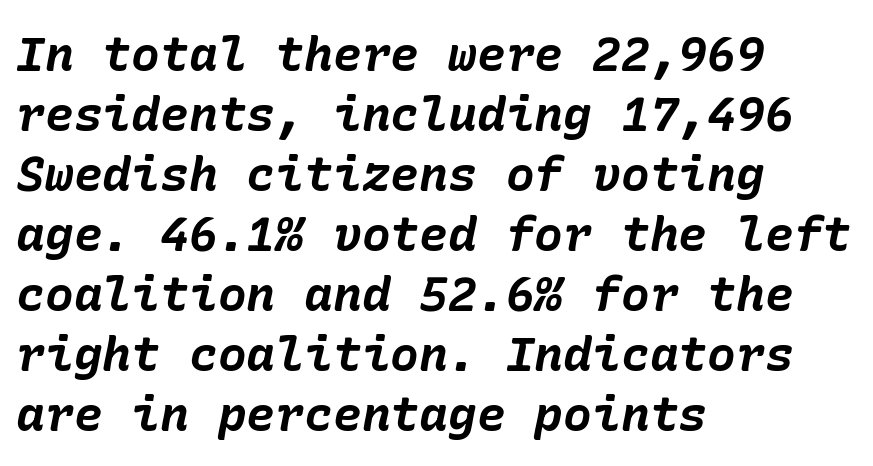
Q: Is the text bold? A: Yes.
Q: Is the text italic (slanted)? A: Yes, it leans right by about 10 degrees.
Q: Is the text underlined? A: No.
Q: How is the paragraph aligned? A: Left-aligned.
Q: Is the spacing between letters normal or unusually wide? A: Normal.
Q: Is the spacing between lines tight, normal or loose? A: Normal.
Q: Width (condensed, normal, or wide)? A: Normal.
Q: Stroke contrast? A: Low.
Q: x-height? A: Medium.
